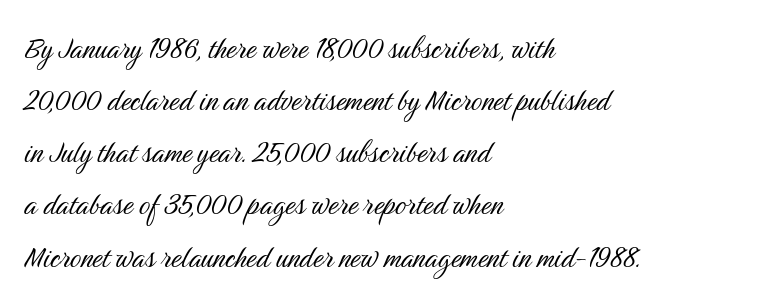
The image shows 35 px light, condensed sans-serif type; set left-aligned, normal line spacing (1.49x), normal letter spacing, not underlined; medium stroke contrast and a medium x-height.
